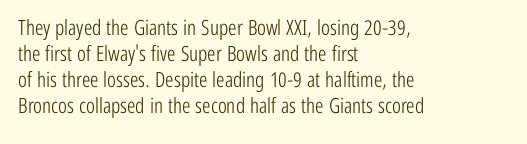
Q: Is the text bold? A: No.
Q: Is the text italic (slanted)? A: No, it is upright.
Q: Is the text underlined? A: No.
Q: How is the paragraph aligned? A: Left-aligned.
Q: Is the spacing between letters normal or unusually wide? A: Normal.
